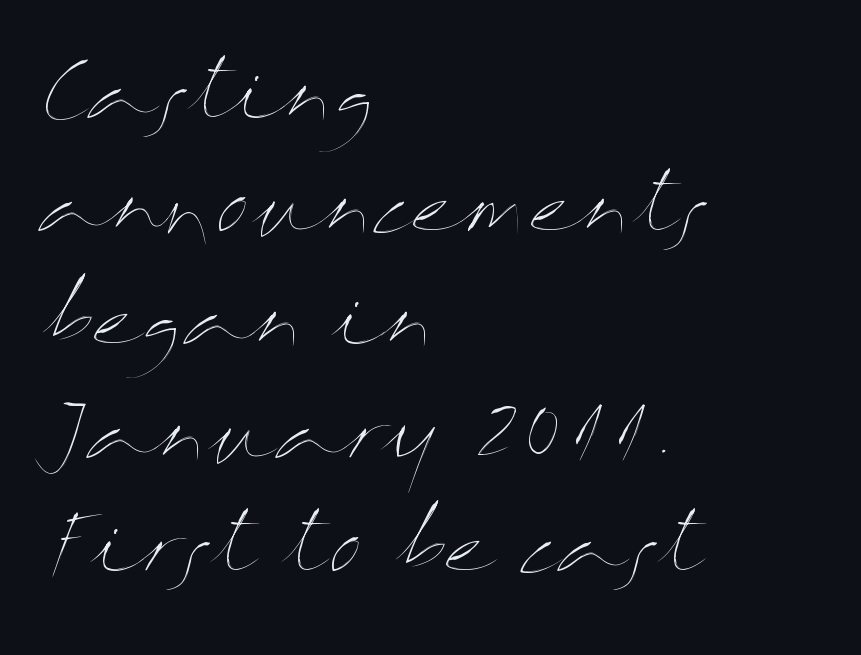
Q: Is the text bold? A: No.
Q: Is the text italic (slanted)? A: Yes.
Q: Is the text underlined? A: No.
Q: How is the paragraph aligned? A: Left-aligned.
Q: Is the spacing between letters normal or unusually wide? A: Normal.
Q: Is the spacing between lines tight, normal or loose? A: Normal.
Q: Width (condensed, normal, or wide)? A: Wide.
Q: Stroke contrast? A: Medium.
Q: x-height? A: Medium.
Q: Monospaced? A: No.
